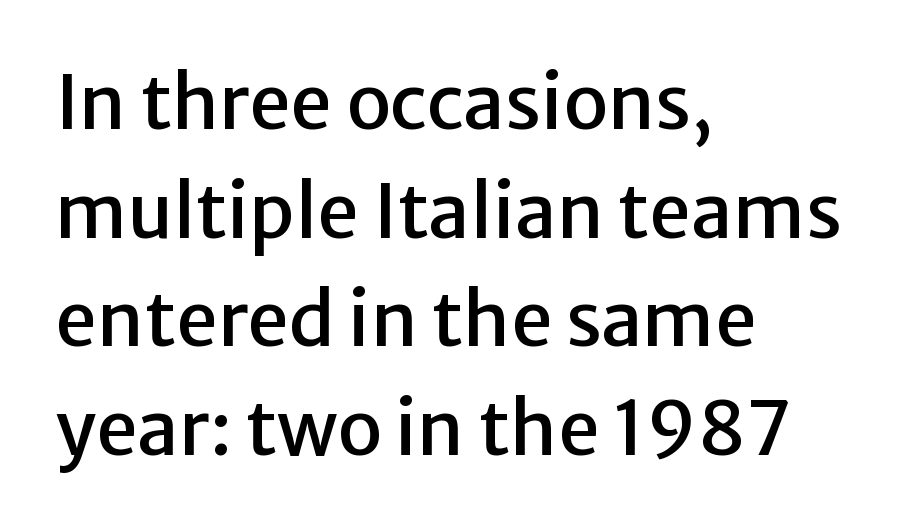
{"serif": "no", "italic": "no", "width": "normal", "stroke_contrast": "low", "x_height": "medium", "monospaced": "no", "underline": "no", "align": "left", "line_spacing": "normal", "line_spacing_ratio": 1.45, "letter_spacing": "normal", "letter_spacing_em": 0.0, "glyph_px": 75}
